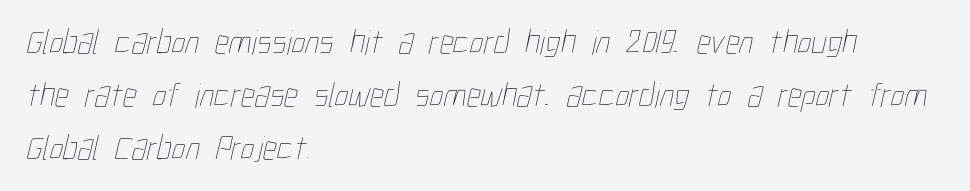
The image shows 35 px thin, condensed type; set left-aligned, normal line spacing (1.51x), normal letter spacing, not underlined; low stroke contrast and a medium x-height.
